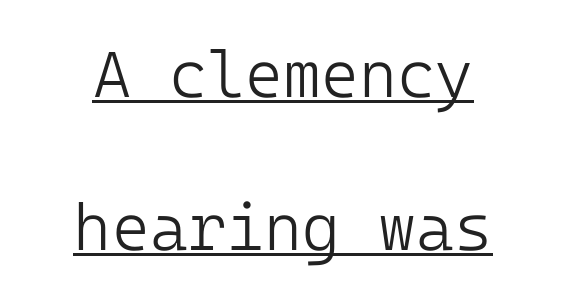
Stems here are at most as thick as an everyday book face. Typeset on center — no edge is straight. Characters remain perfectly vertical along every line. The words here are underlined.
